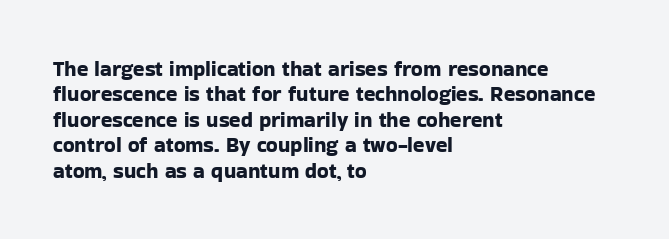
{"italic": "no", "underline": "no", "align": "left", "line_spacing_ratio": 1.21, "letter_spacing": "normal", "letter_spacing_em": 0.0, "glyph_px": 21}
